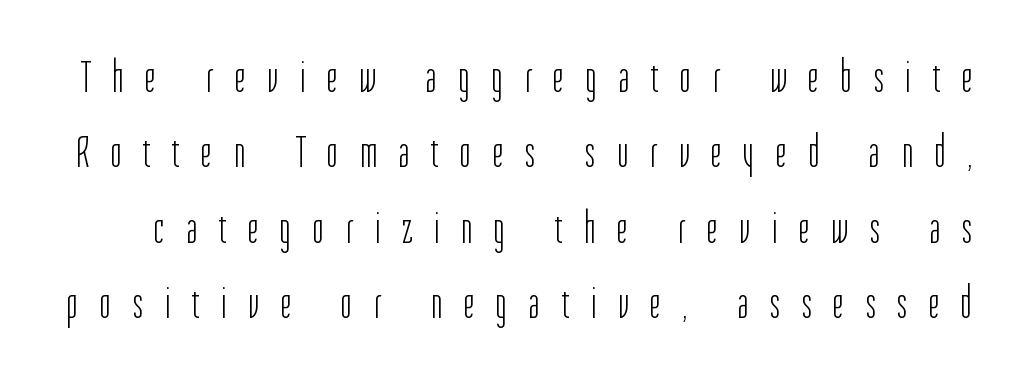
The image shows 46 px light, condensed sans-serif type, upright; set normal line spacing (1.64x), unusually wide letter spacing (+0.48 em), not underlined; low stroke contrast and a medium x-height.
